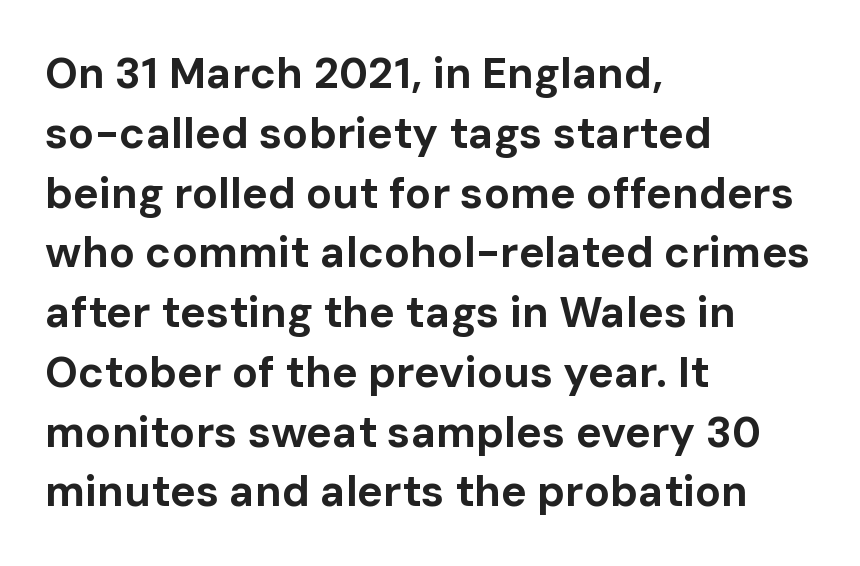
The face used here is proportionally spaced, like ordinary book or web type. Typographically, this falls in the sans-serif category. Layout note: lines flush left. Italic: no, the glyphs are upright roman.
